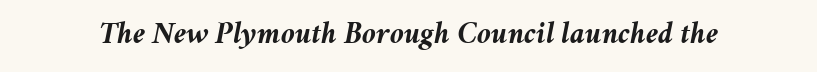
How are the letters spaced? Ordinarily, with no added tracking. Emphasis by weight is at full strength: bold. These lines are rendered in a variable-pitch font. Clear beneath every line of the passage.
